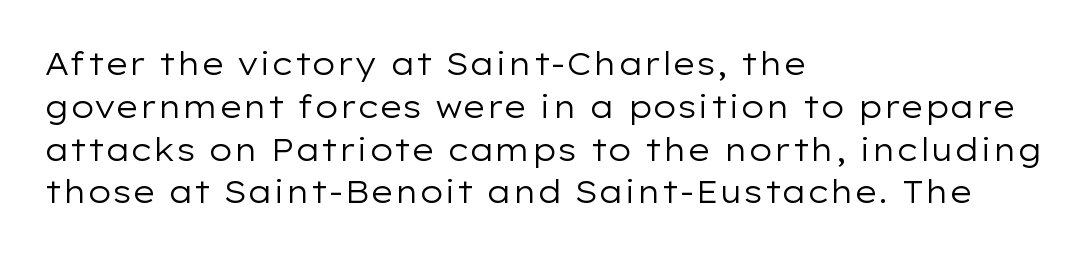
Q: Is the text bold? A: No.
Q: Is the text italic (slanted)? A: No, it is upright.
Q: Is the typeface a serif or a sans-serif typeface? A: Sans-serif.
Q: Is the text underlined? A: No.
Q: How is the paragraph aligned? A: Left-aligned.
Q: Is the spacing between letters normal or unusually wide? A: Normal.
Q: Is the spacing between lines tight, normal or loose? A: Normal.
Q: Width (condensed, normal, or wide)? A: Wide.
Q: Stroke contrast? A: Low.
Q: x-height? A: Medium.
Q: Monospaced? A: No.
